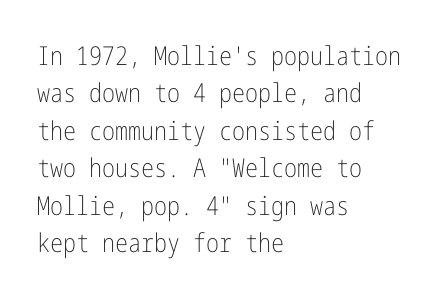
The image shows 26 px text type, upright; set left-aligned, normal line spacing (1.44x), normal letter spacing, not underlined.
